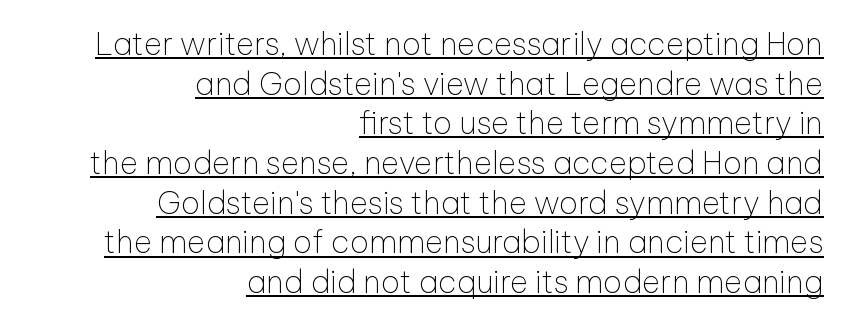
Unlike italic type, these characters show no tilt at all. Proportional: the letters do not fall into vertical columns. The rag falls on the left side of this text block. These lines sit exactly where default settings would place them. Think standard paragraph weight, or any step lighter than that.
